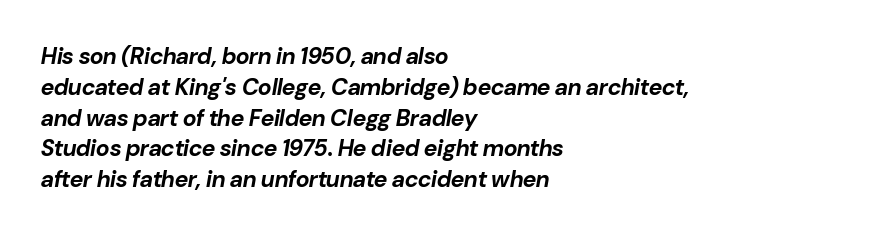
These lines are set flush left with a ragged right edge. The face used here has the dense, thick strokes of a bold. The leading is moderate, giving the passage an even texture. Unmarked baselines from the first word to the last.
